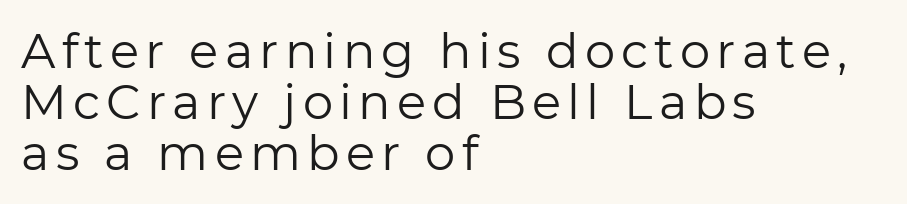
Letterform terminals end flat and unadorned throughout the passage. Unbolded letterforms with no extra heft. Think of a printed novel: that variable character pitch is what you see here. Compared with a centered layout, this one pins lines to the left instead. Horizontal bands of white between lines are thin slivers. The letters stand straight up with perfectly vertical stems.
